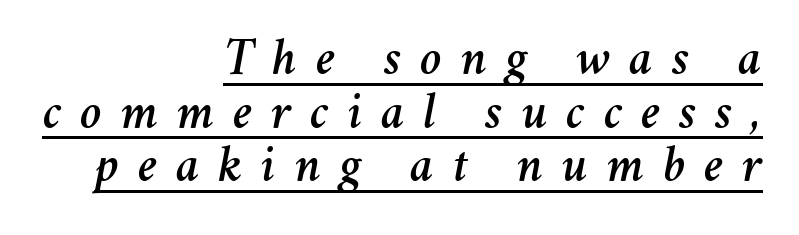
The image shows 52 px text type, italic (leaning right); set right-aligned, tight line spacing (1.03x), unusually wide letter spacing (+0.36 em), underlined; medium stroke contrast and a medium x-height.
